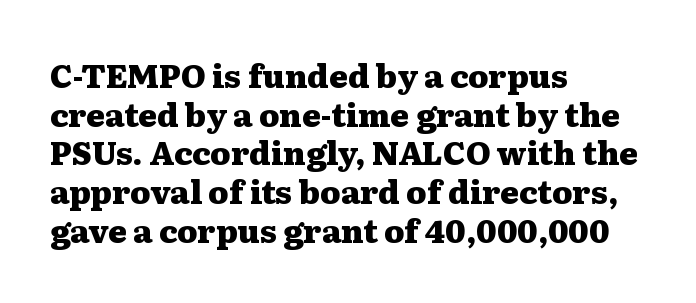
Rule under the text: the space is simply empty. This rendering uses left alignment, leaving the right contour irregular. The typesetting leans heavy: a genuine bold. The rendering keeps characters at their native spacing.
